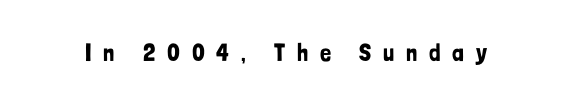
The image shows 25 px text type, upright; set unusually wide letter spacing (+0.47 em), not underlined.
